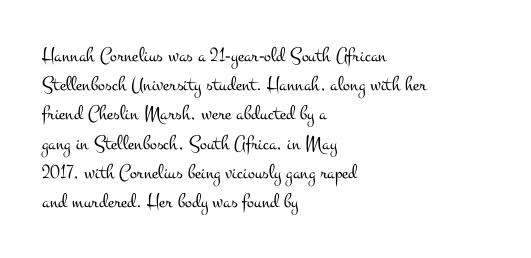
{"bold": "no", "underline": "no", "align": "left", "line_spacing": "normal", "line_spacing_ratio": 1.39, "letter_spacing": "normal", "letter_spacing_em": 0.0, "glyph_px": 21}
